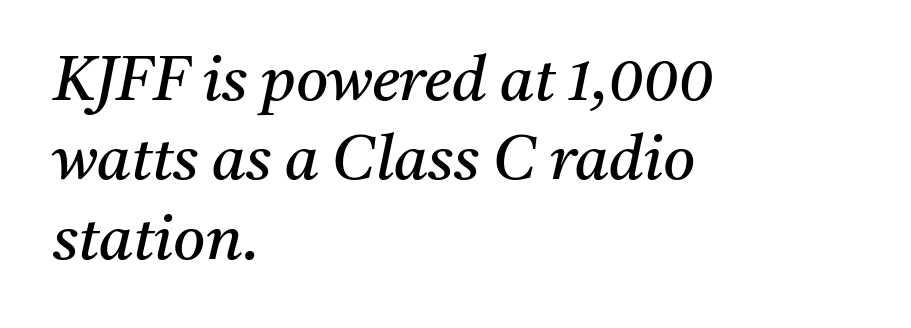
Q: Is the text bold? A: No.
Q: Is the text italic (slanted)? A: Yes, it leans right by about 11 degrees.
Q: Is the typeface a serif or a sans-serif typeface? A: Serif.
Q: Is the text underlined? A: No.
Q: How is the paragraph aligned? A: Left-aligned.
Q: Is the spacing between letters normal or unusually wide? A: Normal.
Q: Is the spacing between lines tight, normal or loose? A: Normal.
Q: Width (condensed, normal, or wide)? A: Normal.
Q: Stroke contrast? A: Medium.
Q: x-height? A: Medium.
Q: Monospaced? A: No.
